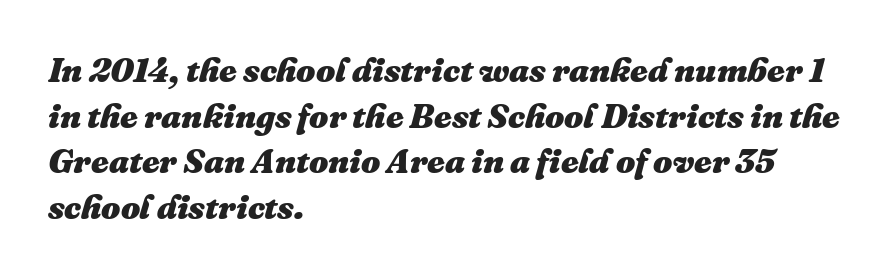
The tracking reads as untouched default to a designer's eye. Horizontal bands of white between lines are of average thickness. Is the type slanted? Yes — the strokes lean at a clear angle. Heavy, bold letterforms. Typeset ragged right — the left edge is the straight one. The space beneath each line is pristine and unruled.
